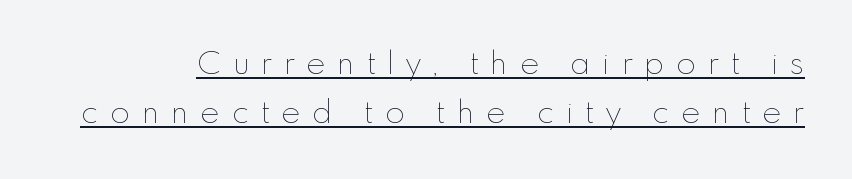
Caption: expanded tracking, letters set apart. The font's upright variant was chosen for this text. Compared with undecorated copy, this sample adds a rule below the words. Think of a printed novel: that variable character pitch is what you see here. No heavy texture on the line: the type isn't bold. The rendering uses a moderate line-height, typical for paragraphs.
